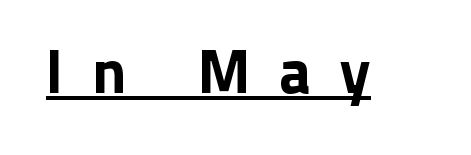
Compared with undecorated copy, this sample adds a rule below the words. The letters stand straight up with perfectly vertical stems. Type style note: lacks serifs. Spacing verdict: proportional, widths tailored to each character. These lines have a slow, spaced-out rhythm from letter to letter.
